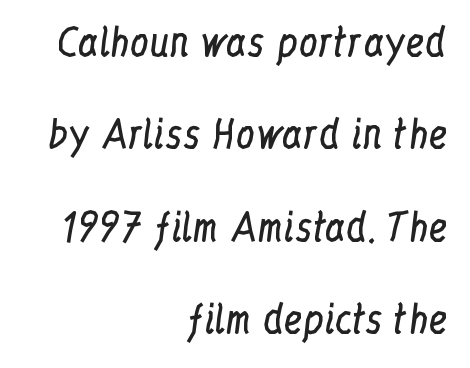
Q: Is the text bold? A: No.
Q: Is the text italic (slanted)? A: Yes.
Q: Is the typeface a serif or a sans-serif typeface? A: Serif.
Q: Is the text underlined? A: No.
Q: How is the paragraph aligned? A: Right-aligned.
Q: Is the spacing between letters normal or unusually wide? A: Normal.
Q: Is the spacing between lines tight, normal or loose? A: Loose.
Q: Width (condensed, normal, or wide)? A: Condensed.
Q: Stroke contrast? A: Low.
Q: x-height? A: Medium.
Q: Monospaced? A: No.
